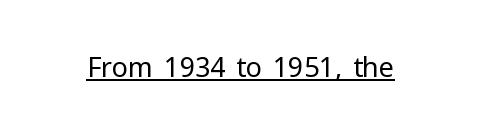
{"italic": "no", "bold": "no", "underline": "yes", "letter_spacing": "normal", "letter_spacing_em": 0.0, "glyph_px": 27}
